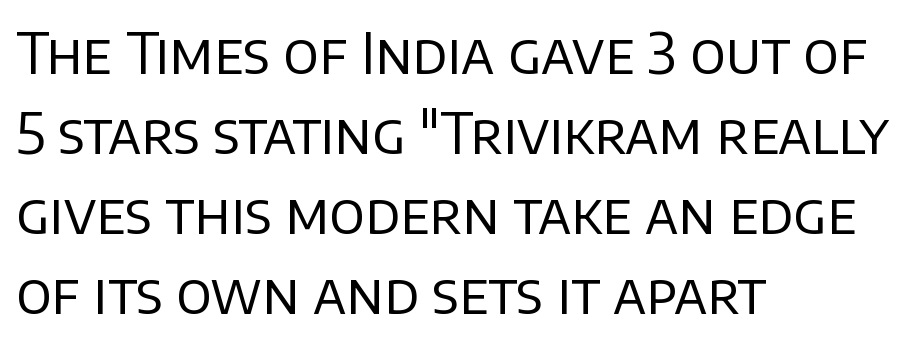
Q: Is the text bold? A: No.
Q: Is the text italic (slanted)? A: No, it is upright.
Q: Is the typeface a serif or a sans-serif typeface? A: Sans-serif.
Q: Is the text underlined? A: No.
Q: How is the paragraph aligned? A: Left-aligned.
Q: Is the spacing between letters normal or unusually wide? A: Normal.
Q: Is the spacing between lines tight, normal or loose? A: Normal.
Q: Width (condensed, normal, or wide)? A: Normal.
Q: Stroke contrast? A: Low.
Q: x-height? A: Large.
Q: Monospaced? A: No.
